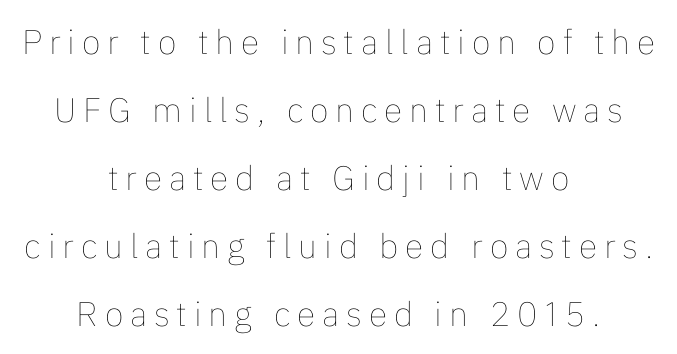
Q: Is the text bold? A: No.
Q: Is the text italic (slanted)? A: No, it is upright.
Q: Is the text underlined? A: No.
Q: How is the paragraph aligned? A: Centered.
Q: Is the spacing between letters normal or unusually wide? A: Unusually wide.
Q: Is the spacing between lines tight, normal or loose? A: Loose.
Q: Width (condensed, normal, or wide)? A: Normal.
Q: Stroke contrast? A: Low.
Q: x-height? A: Medium.
Q: Monospaced? A: No.
